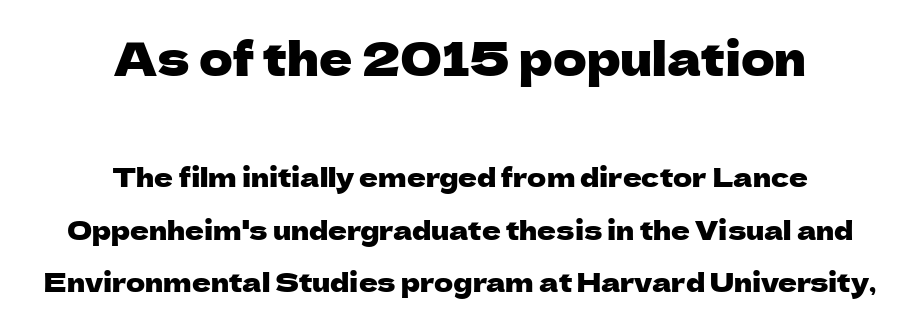
{"serif": "no", "italic": "no", "width": "normal", "stroke_contrast": "low", "x_height": "medium", "monospaced": "no", "underline": "no", "align": "center", "line_spacing": "loose", "line_spacing_ratio": 2.01, "letter_spacing": "normal", "letter_spacing_em": 0.0, "larger_block": "first", "size_ratio": 1.77, "glyph_px": 46}
